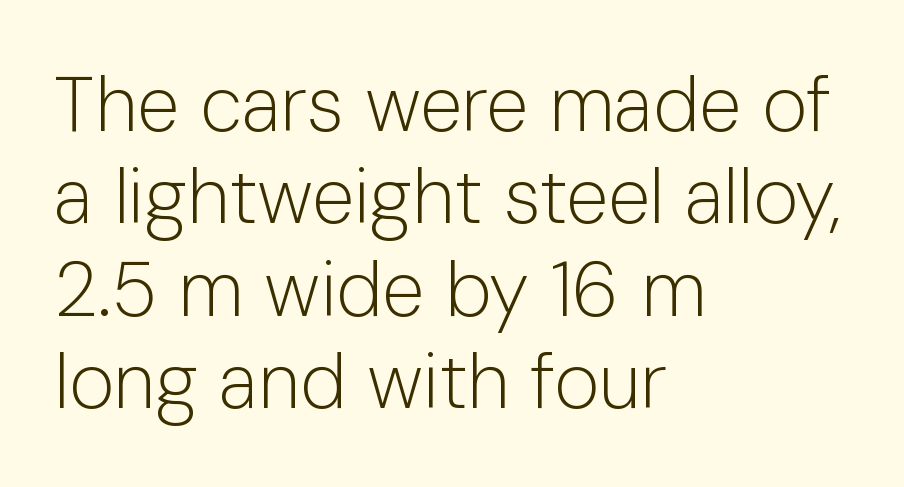
The image shows 77 px light sans-serif type, upright; set left-aligned, line spacing 1.2x, normal letter spacing, not underlined; low stroke contrast and a medium x-height.
